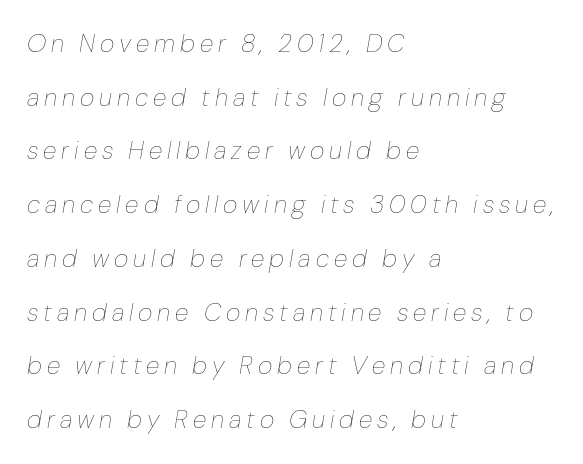
The lines are spread far apart with generous leading. The specimen omits any rule beneath the text block's lines. The type is letterspaced generously, with wide tracking. Vertical stems look standard width or narrower in stroke.
